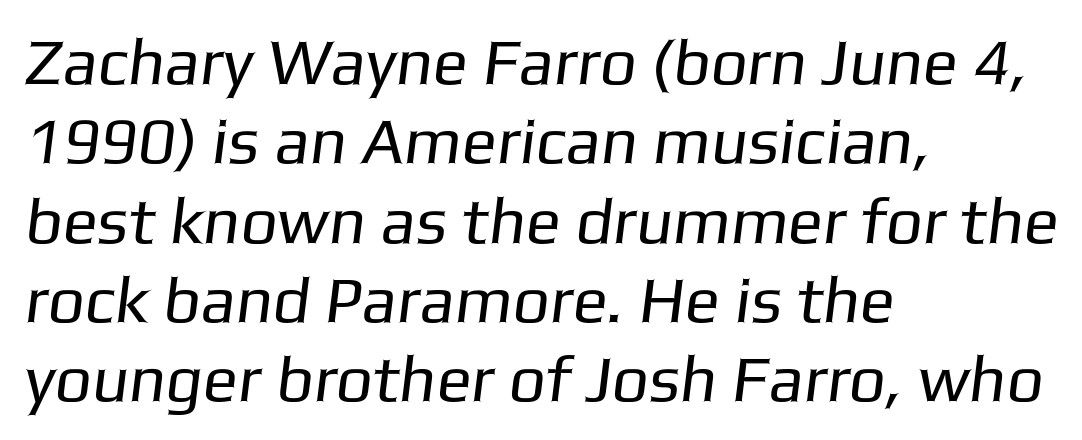
Q: Is the text bold? A: No.
Q: Is the typeface a serif or a sans-serif typeface? A: Sans-serif.
Q: Is the text underlined? A: No.
Q: How is the paragraph aligned? A: Left-aligned.
Q: Is the spacing between letters normal or unusually wide? A: Normal.
Q: Width (condensed, normal, or wide)? A: Normal.
Q: Stroke contrast? A: Low.
Q: x-height? A: Medium.
Q: Monospaced? A: No.
